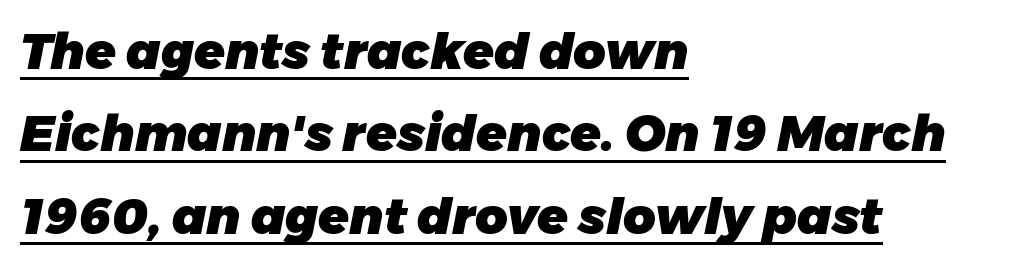
The image shows 50 px heavy type, italic (leaning right); set left-aligned, normal line spacing (1.65x), normal letter spacing, underlined; low stroke contrast and a medium x-height.
